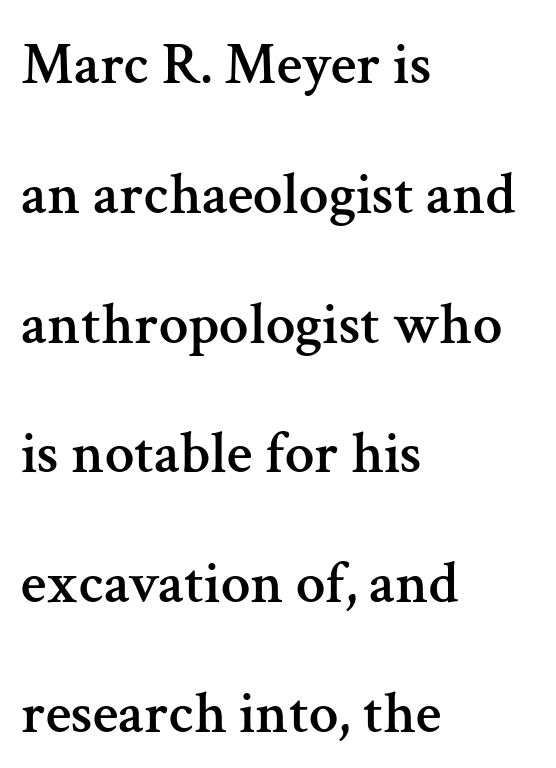
The image shows 59 px serif type, upright; set left-aligned, loose line spacing (2.2x), normal letter spacing, not underlined; medium stroke contrast and a medium x-height.
